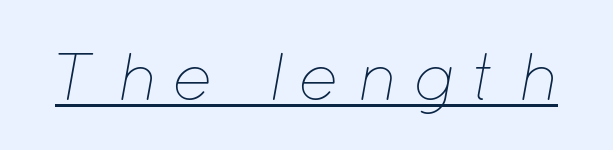
Underline: present. Heaviness? Minimal to ordinary, like unemphasized prose. Character widths vary here, with narrow letters taking less room than wide ones. Observe the wide spacing: letters keep a clear distance from each other. The letters are slanted; this is an italic face.
